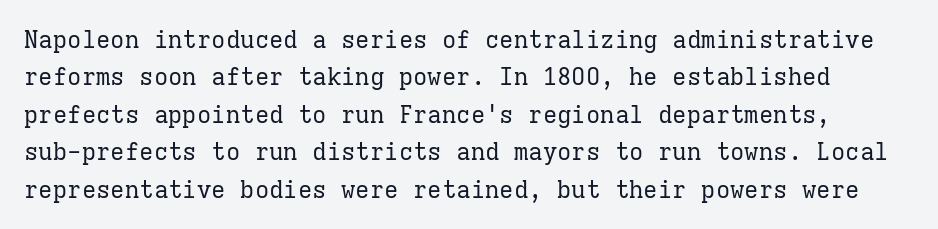
Q: Is the text bold? A: No.
Q: Is the text italic (slanted)? A: No, it is upright.
Q: Is the text underlined? A: No.
Q: Is the spacing between letters normal or unusually wide? A: Normal.
Q: Is the spacing between lines tight, normal or loose? A: Normal.
